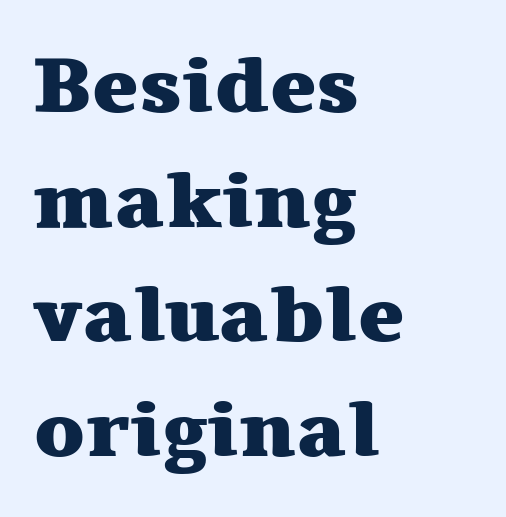
The image shows 79 px heavy, wide serif type, upright; set left-aligned, normal line spacing (1.45x), normal letter spacing, not underlined; medium stroke contrast and a medium x-height.
